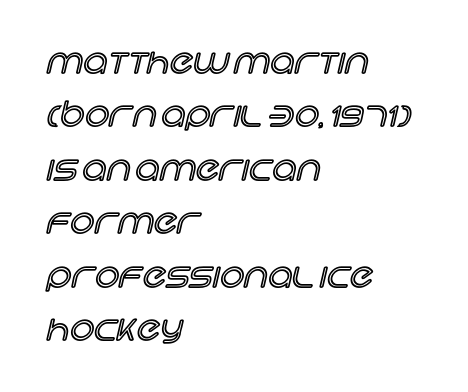
Nobody touched the tracking dial on this one. Rule under the text: the space is simply empty. Regarding leading, the lines here are spaced in the standard way.
